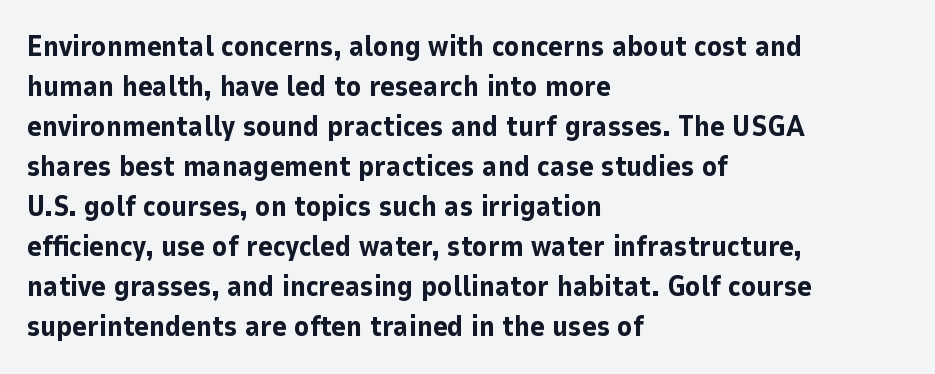
Q: Is the text bold? A: Yes.
Q: Is the text italic (slanted)? A: No, it is upright.
Q: Is the typeface a serif or a sans-serif typeface? A: Sans-serif.
Q: Is the text underlined? A: No.
Q: How is the paragraph aligned? A: Left-aligned.
Q: Is the spacing between letters normal or unusually wide? A: Normal.
Q: Is the spacing between lines tight, normal or loose? A: Normal.
Q: Width (condensed, normal, or wide)? A: Normal.
Q: Stroke contrast? A: Low.
Q: x-height? A: Medium.
Q: Monospaced? A: No.
